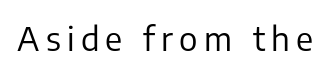
{"serif": "no", "italic": "no", "bold": "no", "weight": "regular", "width": "normal", "stroke_contrast": "low", "x_height": "medium", "monospaced": "no", "underline": "no", "glyph_px": 33}
